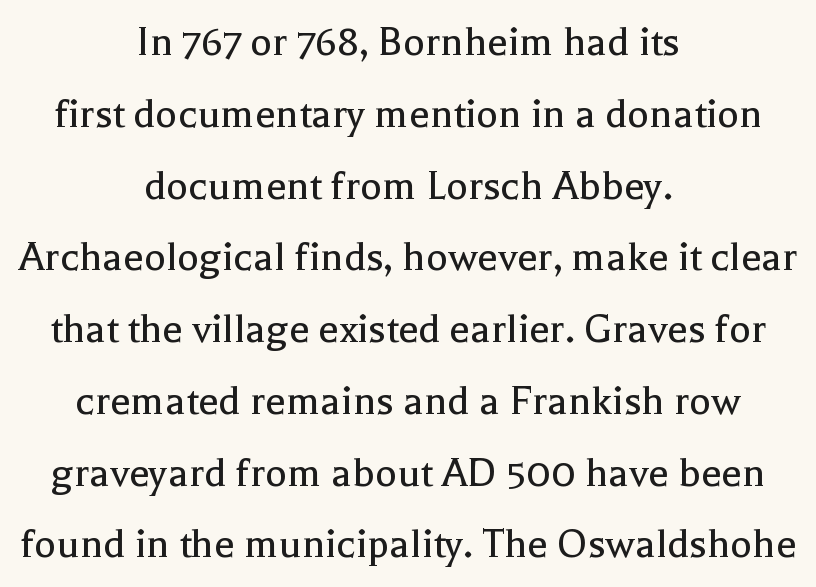
This reads as an unemphasized weight, regular at the heaviest. Students, note that the glyphs here touch the page at normal intervals. The space directly below the letters is spotless. The letters advance in unequal steps, a hallmark of proportional type.
